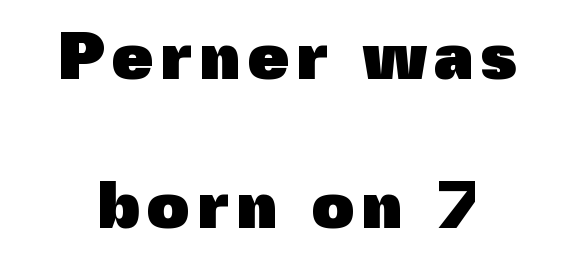
{"serif": "no", "italic": "no", "bold": "yes", "weight": "heavy", "width": "normal", "x_height": "medium", "monospaced": "no", "underline": "no", "line_spacing": "loose", "line_spacing_ratio": 2.22, "glyph_px": 67}
